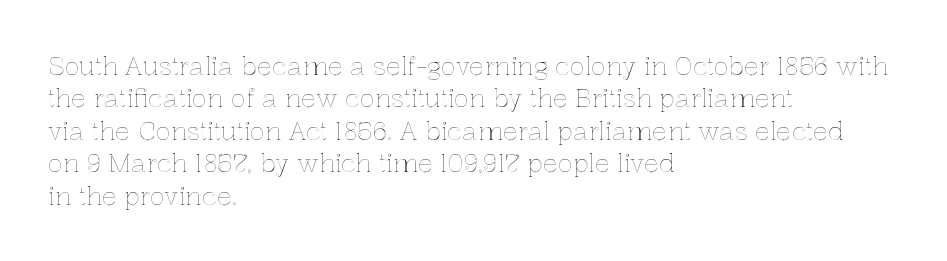
The image shows 25 px text type, upright; set left-aligned, normal line spacing (1.3x), normal letter spacing, not underlined.
